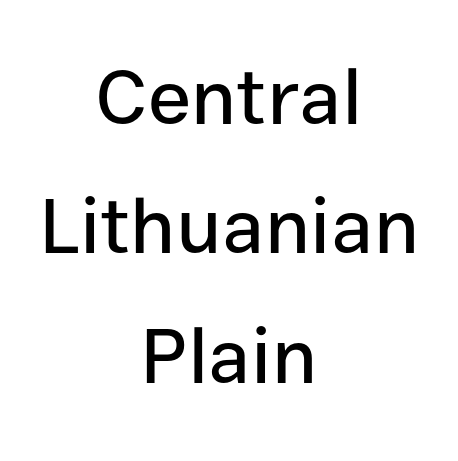
Q: Is the text italic (slanted)? A: No, it is upright.
Q: Is the typeface a serif or a sans-serif typeface? A: Sans-serif.
Q: Is the text underlined? A: No.
Q: How is the paragraph aligned? A: Centered.
Q: Is the spacing between letters normal or unusually wide? A: Normal.
Q: Is the spacing between lines tight, normal or loose? A: Normal.
Q: Width (condensed, normal, or wide)? A: Normal.
Q: Stroke contrast? A: Low.
Q: x-height? A: Medium.
Q: Monospaced? A: No.
